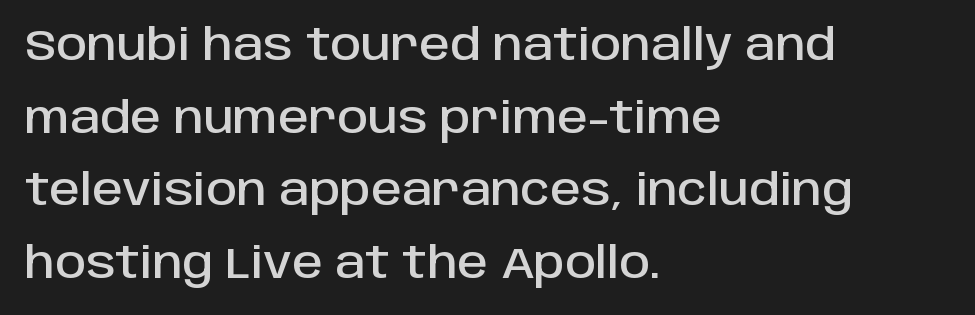
The image shows 43 px sans-serif type, upright; set left-aligned, normal line spacing (1.69x), normal letter spacing, not underlined; low stroke contrast and a large x-height.
